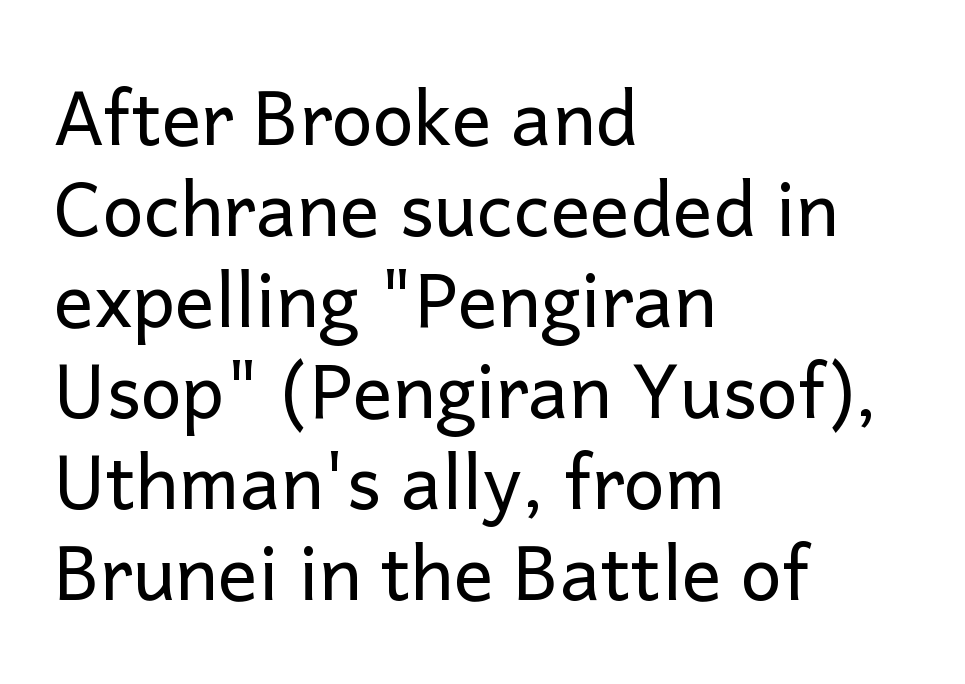
The image shows 74 px regular-weight sans-serif type, upright; set left-aligned, line spacing 1.23x, normal letter spacing, not underlined; low stroke contrast and a medium x-height.
